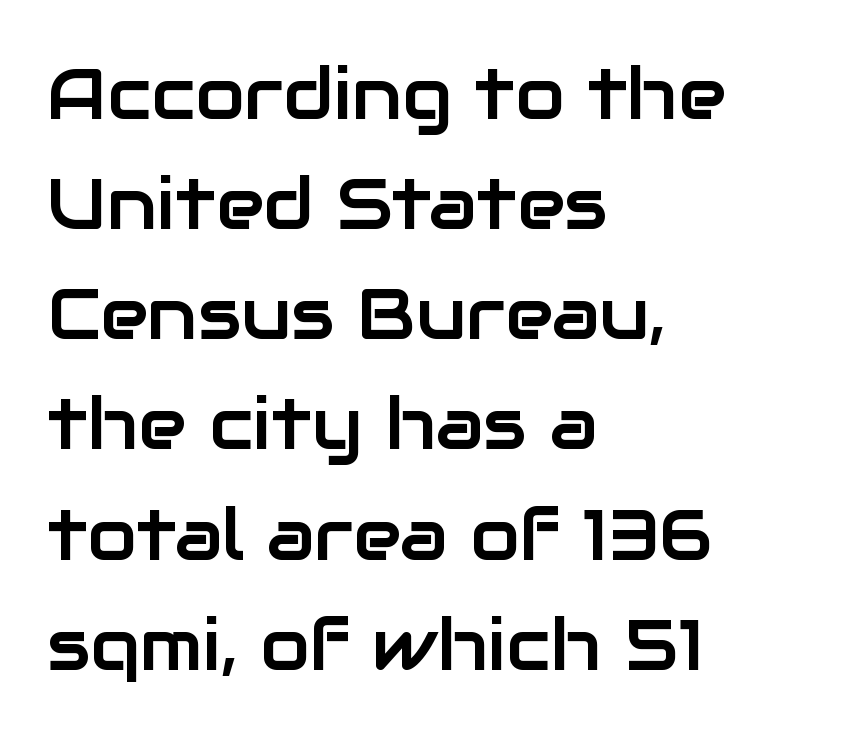
{"serif": "no", "italic": "no", "width": "normal", "stroke_contrast": "low", "x_height": "medium", "monospaced": "no", "underline": "no", "align": "left", "line_spacing": "normal", "line_spacing_ratio": 1.53, "letter_spacing": "normal", "letter_spacing_em": 0.0, "glyph_px": 72}
